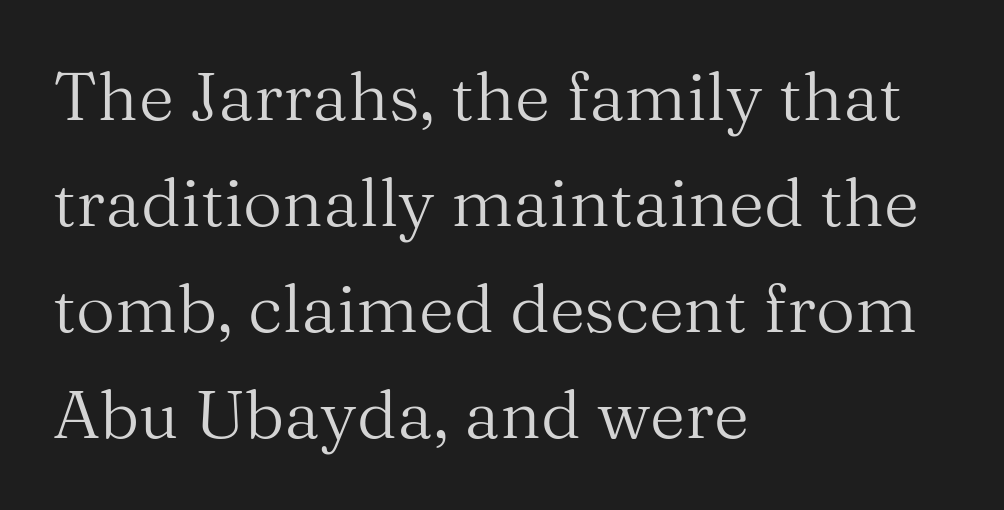
{"serif": "yes", "italic": "no", "bold": "no", "weight": "regular", "width": "normal", "stroke_contrast": "medium", "x_height": "medium", "monospaced": "no", "underline": "no", "align": "left", "line_spacing": "normal", "line_spacing_ratio": 1.56, "letter_spacing": "normal", "letter_spacing_em": 0.0, "glyph_px": 68}
